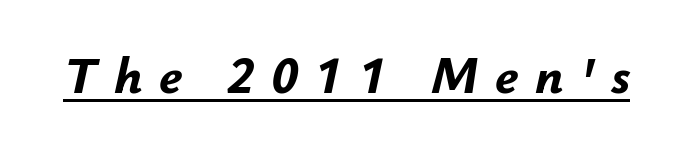
The image shows 52 px bold type, italic (leaning right); set unusually wide letter spacing (+0.32 em), underlined; low stroke contrast and a small x-height.
